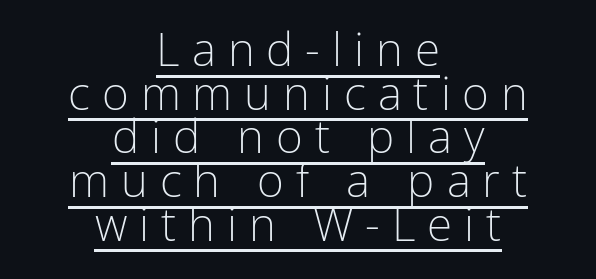
The image shows 46 px light, condensed sans-serif type, upright; set centered, tight line spacing (0.95x), unusually wide letter spacing (+0.26 em), underlined; low stroke contrast and a medium x-height.
